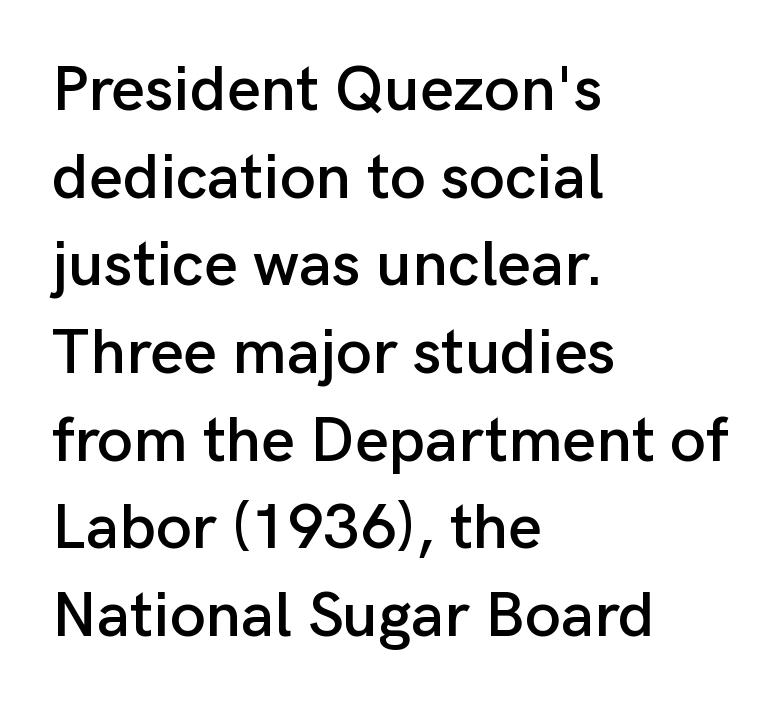
{"serif": "no", "italic": "no", "width": "normal", "stroke_contrast": "low", "x_height": "medium", "monospaced": "no", "underline": "no", "align": "left", "line_spacing": "normal", "line_spacing_ratio": 1.37, "letter_spacing": "normal", "letter_spacing_em": 0.0, "glyph_px": 64}
